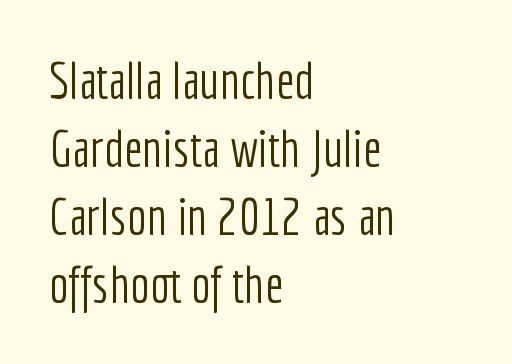
Q: Is the text bold? A: No.
Q: Is the text italic (slanted)? A: No, it is upright.
Q: Is the typeface a serif or a sans-serif typeface? A: Sans-serif.
Q: Is the text underlined? A: No.
Q: How is the paragraph aligned? A: Left-aligned.
Q: Is the spacing between letters normal or unusually wide? A: Normal.
Q: Is the spacing between lines tight, normal or loose? A: Normal.
Q: Width (condensed, normal, or wide)? A: Condensed.
Q: Stroke contrast? A: Low.
Q: x-height? A: Medium.
Q: Monospaced? A: No.
